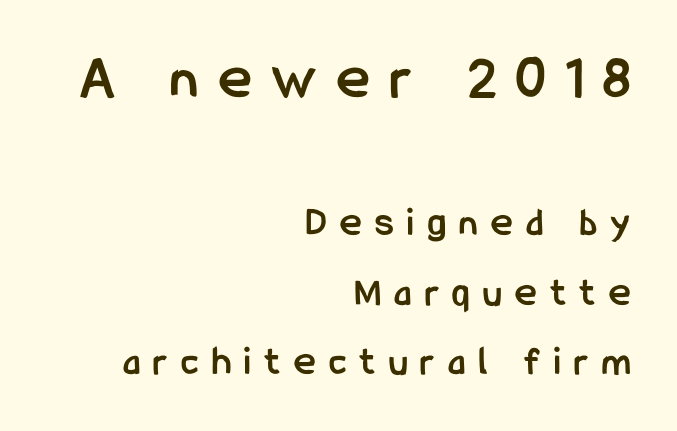
The image shows 62 px semibold, condensed sans-serif type, upright; set right-aligned, normal line spacing (1.7x), unusually wide letter spacing (+0.33 em), not underlined; the first (top) block is 1.51x larger; low stroke contrast and a medium x-height.
